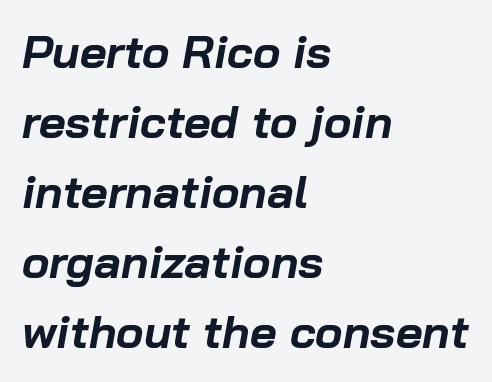
{"italic": "yes", "lean": "right", "slant_degrees": 10, "bold": "yes", "weight": "bold", "width": "normal", "stroke_contrast": "low", "x_height": "medium", "monospaced": "no", "underline": "no", "align": "left", "line_spacing": "normal", "line_spacing_ratio": 1.52, "letter_spacing": "normal", "letter_spacing_em": 0.0, "glyph_px": 46}
